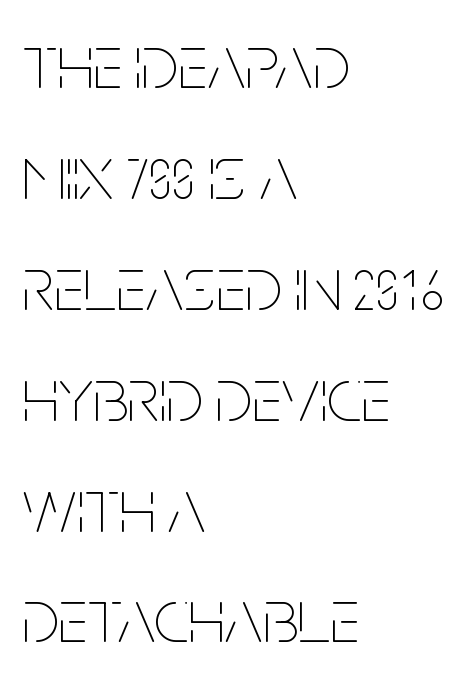
If you drew a ruler down the left edge, every line would touch it. No word sits above an underline. Students, note that the glyphs here touch the page at normal intervals. Rows of type keep a routine distance in the vertical direction. Proportional: the letters do not fall into vertical columns. Do the letters lean? They stand straight.
